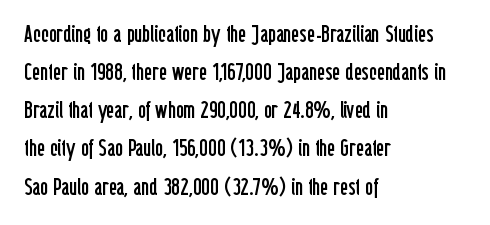
Is there much room between lines? A standard amount, neither cramped nor airy. A roman cut, with each character standing at attention. How are the letters spaced? Ordinarily, with no added tracking. This rendering features lettering with no underline. The paragraph shown leans on its left margin. The weight tops out at a normal text grade.
